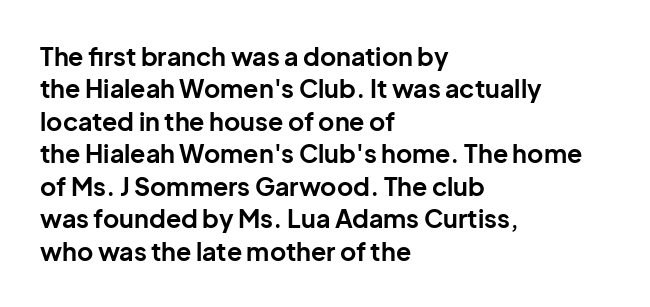
A typesetter would mark this as roman, not italic. The strokes are fattened all the way to bold. Beneath every word, the page is bare. The letters sit at their default tracking, neither squeezed nor spread. Notice how the passage keeps a crisp vertical edge on the left only. The lines sit at an ordinary, default distance from one another.
